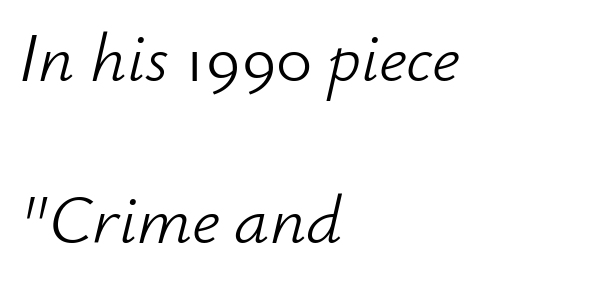
The image shows 70 px light type, italic (leaning right); set left-aligned, loose line spacing (2.32x), normal letter spacing, not underlined; low stroke contrast and a small x-height.
